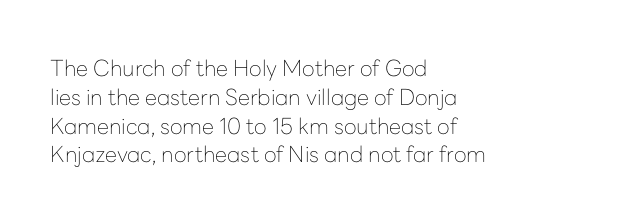
No extra ink here — the face is not bold. The ragged edge is on the right, which tells us the setting is flush left. Decoration check: the copy has no underline. Between one letter and the next there's only the usual sliver of space. No italicization has been applied; the sample stays upright. Successive baselines arrive at the customary interval.
